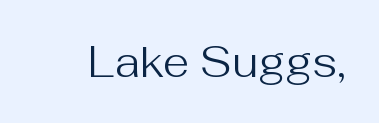
The image shows 43 px regular-weight sans-serif type, upright; set normal letter spacing, not underlined; medium stroke contrast and a medium x-height.
